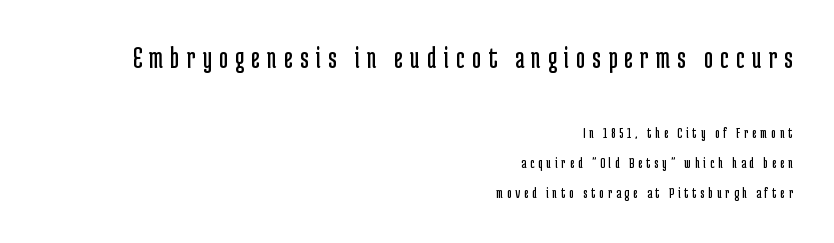
Q: Is the text bold? A: No.
Q: Is the text italic (slanted)? A: No, it is upright.
Q: Is the typeface a serif or a sans-serif typeface? A: Sans-serif.
Q: Is the text underlined? A: No.
Q: How is the paragraph aligned? A: Right-aligned.
Q: Is the spacing between letters normal or unusually wide? A: Unusually wide.
Q: Which block of text is set in a larger size, the first (top) or the second (bottom)? A: The first (top) one.
Q: Width (condensed, normal, or wide)? A: Condensed.
Q: Stroke contrast? A: Low.
Q: x-height? A: Medium.
Q: Monospaced? A: No.
